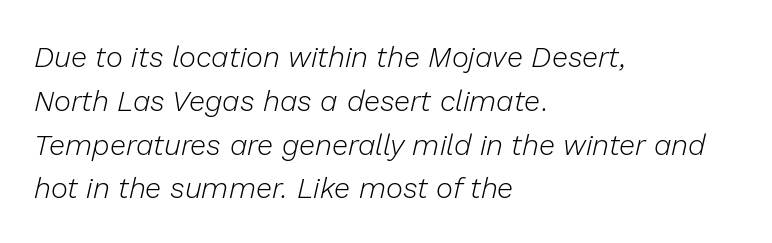
The image shows 29 px light type, italic (leaning right); set left-aligned, normal line spacing (1.51x), normal letter spacing, not underlined; low stroke contrast and a medium x-height.
